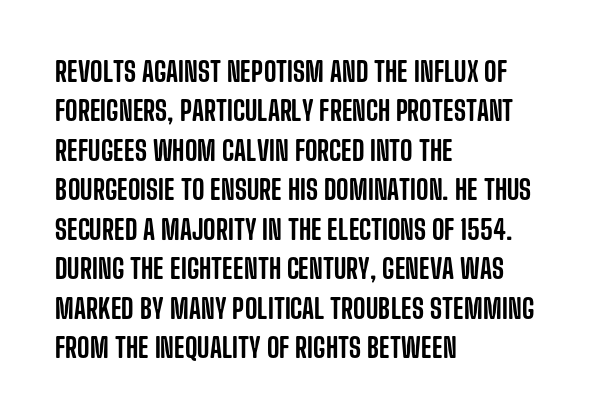
Rule under the text: the space is simply empty. The passage is arranged the way most books set body copy — flush left. This is the regular roman posture of the typeface. Default kerning and tracking; the words read as compact shapes.
